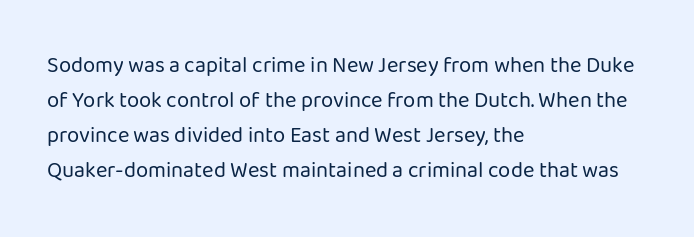
The image shows 22 px text type, upright; set left-aligned, normal line spacing (1.59x), normal letter spacing, not underlined.
